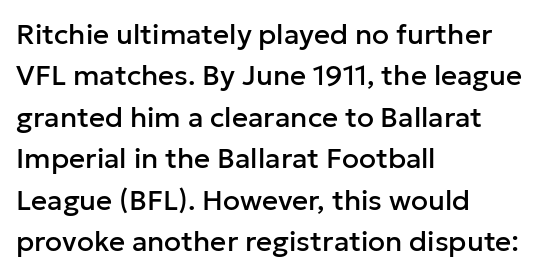
Left-aligned paragraph, ragged on the right. Notice how the stems are strictly vertical — no italics here. Varying glyph widths throughout — classic text-font behaviour. This block has exactly the height ordinary leading produces. Stroke terminals: plain, sans-serif. Glyph-to-glyph distance matches everyday printed text.
